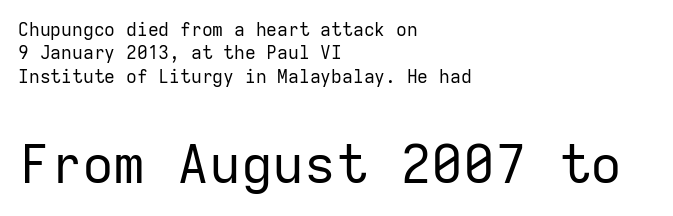
{"serif": "no", "italic": "no", "bold": "no", "weight": "regular", "width": "normal", "stroke_contrast": "low", "x_height": "medium", "monospaced": "yes", "underline": "no", "align": "left", "line_spacing": "normal", "line_spacing_ratio": 1.3, "letter_spacing": "normal", "letter_spacing_em": 0.0, "larger_block": "second", "size_ratio": 2.94, "glyph_px": 53}
